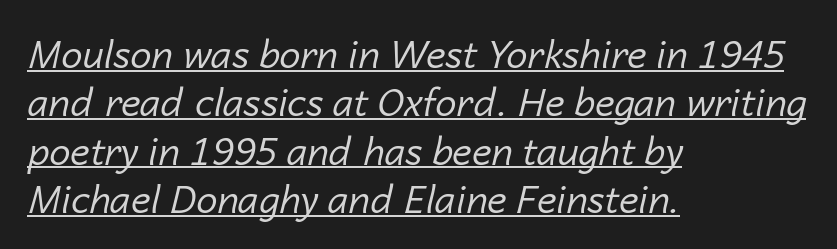
{"italic": "yes", "lean": "right", "slant_degrees": 14, "bold": "no", "weight": "regular", "width": "normal", "stroke_contrast": "low", "x_height": "medium", "monospaced": "no", "underline": "yes", "align": "left", "line_spacing": "normal", "line_spacing_ratio": 1.27, "letter_spacing": "normal", "letter_spacing_em": 0.0, "glyph_px": 38}
